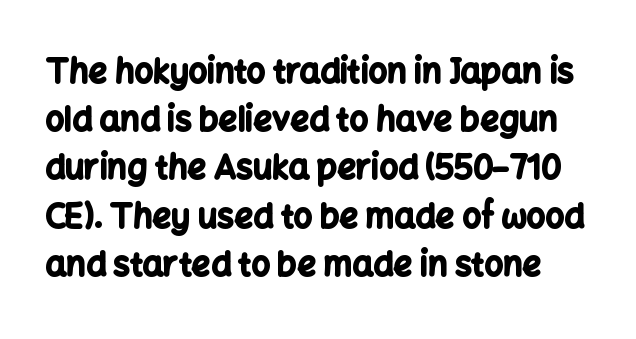
{"serif": "no", "italic": "no", "bold": "yes", "weight": "bold", "width": "normal", "stroke_contrast": "low", "x_height": "medium", "monospaced": "no", "underline": "no", "line_spacing": "normal", "line_spacing_ratio": 1.46, "letter_spacing": "normal", "letter_spacing_em": 0.0, "glyph_px": 33}
